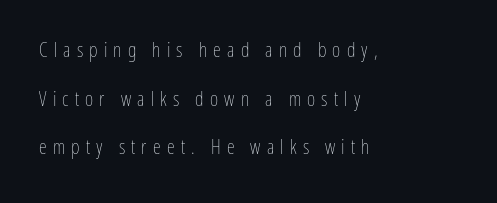
The image shows 20 px text type, upright; set left-aligned, loose line spacing (2.43x), unusually wide letter spacing (+0.31 em), not underlined.
